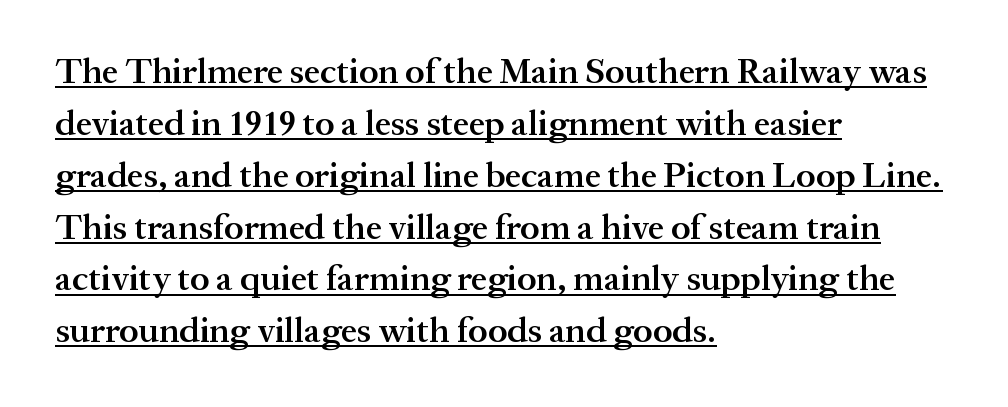
{"serif": "yes", "italic": "no", "bold": "semi", "weight": "semibold", "width": "normal", "stroke_contrast": "medium", "x_height": "medium", "monospaced": "no", "underline": "yes", "align": "left", "line_spacing": "normal", "line_spacing_ratio": 1.44, "letter_spacing": "normal", "letter_spacing_em": 0.0, "glyph_px": 36}
